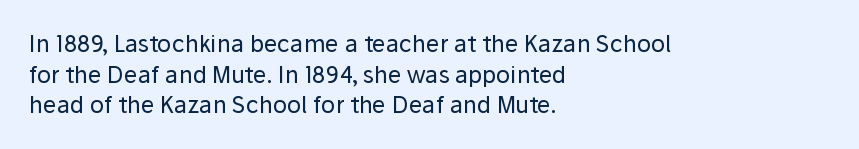
The image shows 23 px text type, upright; set left-aligned, normal line spacing (1.33x), normal letter spacing, not underlined.
